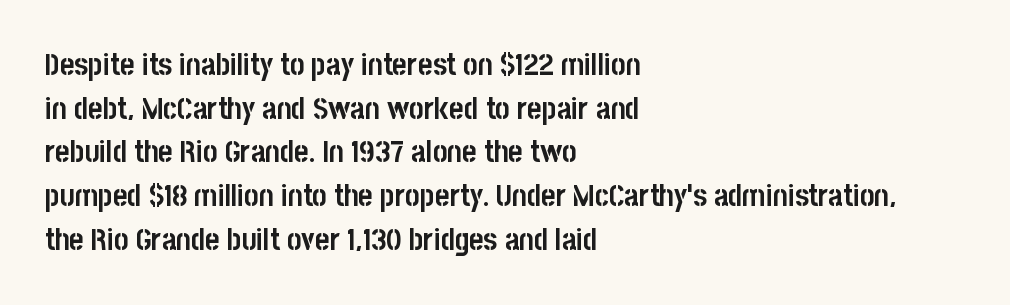
Glance below the letters and you will spot only blank space. Evenly set lines give the paragraph a standard silhouette. Classification — sans serif. This is roman type, the default non-slanted kind.
